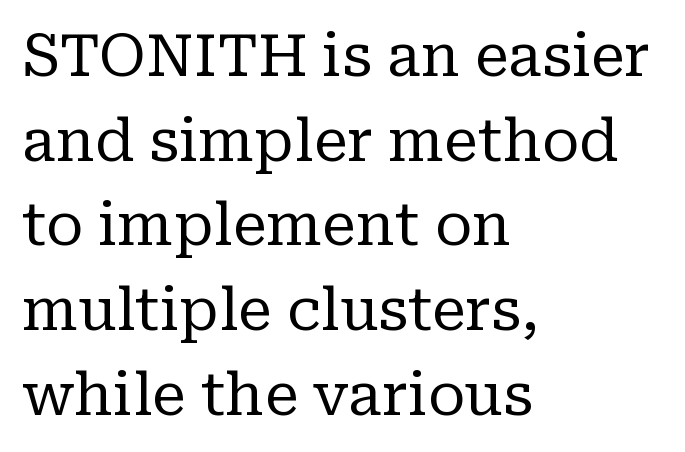
Q: Is the text bold? A: No.
Q: Is the text italic (slanted)? A: No, it is upright.
Q: Is the typeface a serif or a sans-serif typeface? A: Serif.
Q: Is the text underlined? A: No.
Q: How is the paragraph aligned? A: Left-aligned.
Q: Is the spacing between letters normal or unusually wide? A: Normal.
Q: Is the spacing between lines tight, normal or loose? A: Normal.
Q: Width (condensed, normal, or wide)? A: Normal.
Q: Stroke contrast? A: Low.
Q: x-height? A: Medium.
Q: Monospaced? A: No.
